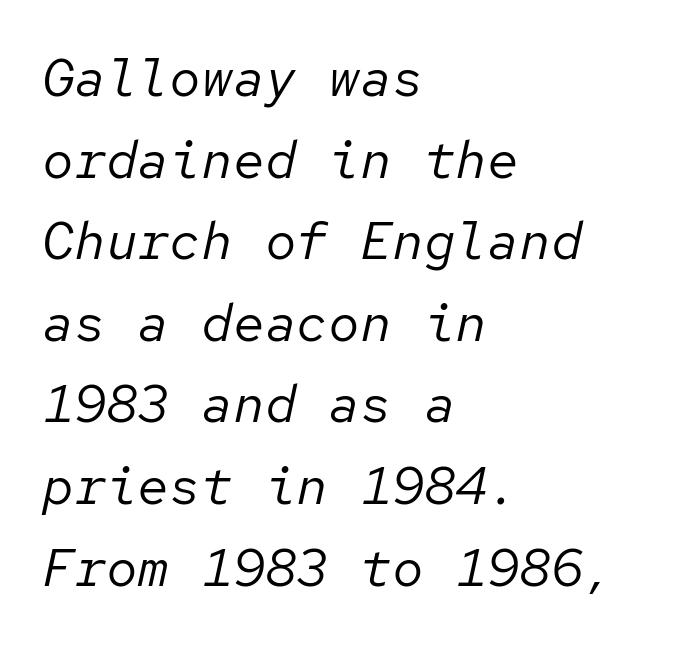
Q: Is the text bold? A: No.
Q: Is the text italic (slanted)? A: Yes, it leans right by about 12 degrees.
Q: Is the text underlined? A: No.
Q: How is the paragraph aligned? A: Left-aligned.
Q: Is the spacing between letters normal or unusually wide? A: Normal.
Q: Is the spacing between lines tight, normal or loose? A: Normal.
Q: Width (condensed, normal, or wide)? A: Normal.
Q: Stroke contrast? A: Low.
Q: x-height? A: Medium.
Q: Monospaced? A: Yes.
